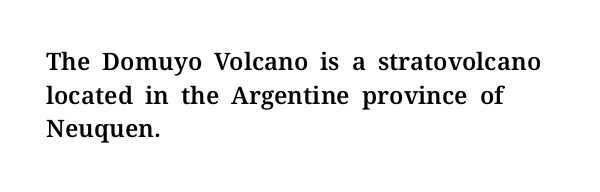
Q: Is the text italic (slanted)? A: No, it is upright.
Q: Is the text underlined? A: No.
Q: How is the paragraph aligned? A: Left-aligned.
Q: Is the spacing between letters normal or unusually wide? A: Normal.
Q: Is the spacing between lines tight, normal or loose? A: Normal.
